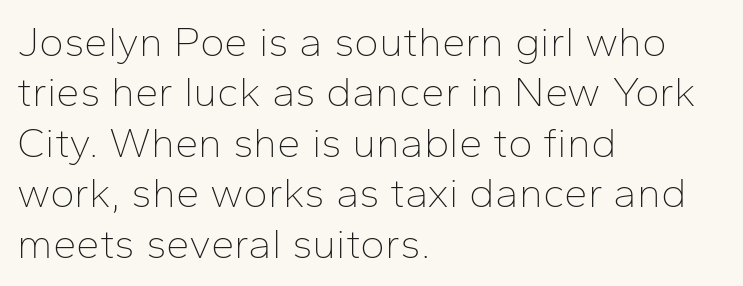
The image shows 42 px thin sans-serif type, upright; set left-aligned, line spacing 1.2x, normal letter spacing, not underlined; low stroke contrast and a medium x-height.
